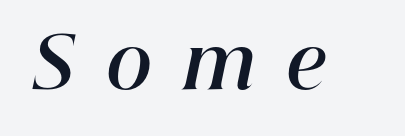
Q: Is the text bold? A: Yes.
Q: Is the text italic (slanted)? A: Yes, it leans right by about 12 degrees.
Q: Is the text underlined? A: No.
Q: Is the spacing between letters normal or unusually wide? A: Unusually wide.
Q: Width (condensed, normal, or wide)? A: Normal.
Q: Stroke contrast? A: High.
Q: x-height? A: Medium.
Q: Monospaced? A: No.
